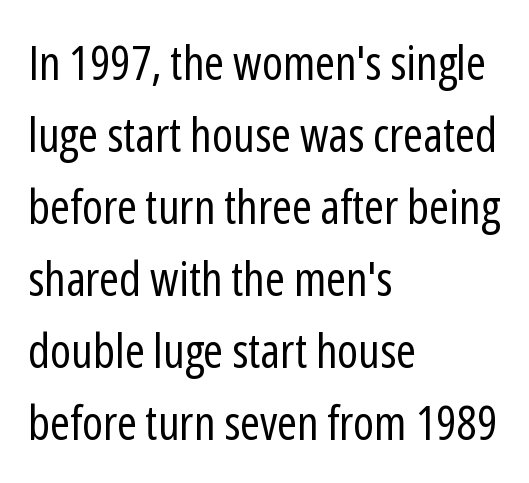
Students, observe: this is what conventionally led text looks like. Line starts are locked; line ends wander. Letters have the restrained weight of plain body copy at most. Glyph-to-glyph distance matches everyday printed text. Proportional: the letters do not fall into vertical columns.
